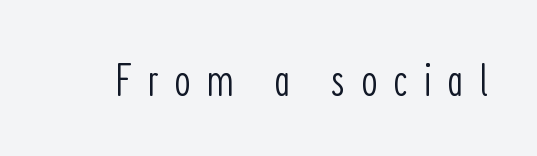
{"serif": "no", "italic": "no", "bold": "no", "weight": "light", "width": "condensed", "stroke_contrast": "low", "x_height": "medium", "monospaced": "no", "underline": "no", "letter_spacing": "wide", "letter_spacing_em": 0.33, "glyph_px": 47}
